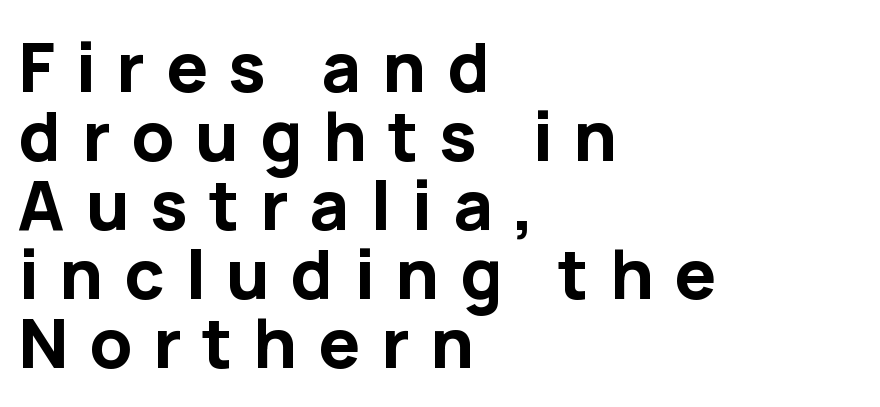
Note the varied advance widths — an 'i' is clearly narrower than an 'm'. A typesetter would label this face a sans. A full-strength bold gives these letters their thick strokes. Visually the block forms a straight wall on the left and a jagged coastline on the right. Letters rest on an invisible, unmarked baseline. The letters stand straight up with perfectly vertical stems.
